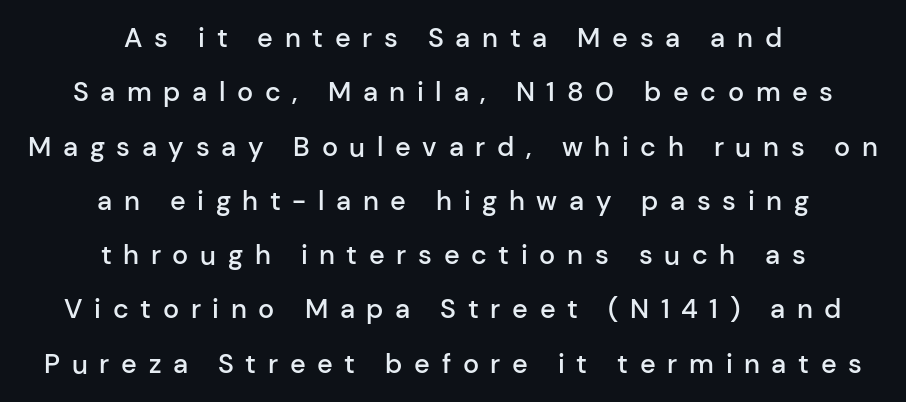
What stands out about the letter spacing? Its width — letters are far apart. What's the leading like? Stretched, with rows far apart. The typography opts for an upright posture over an oblique one. The space beneath each line is pristine and unruled. Notice the strokes are somewhat thickened but not fully heavy: this is a semibold.
